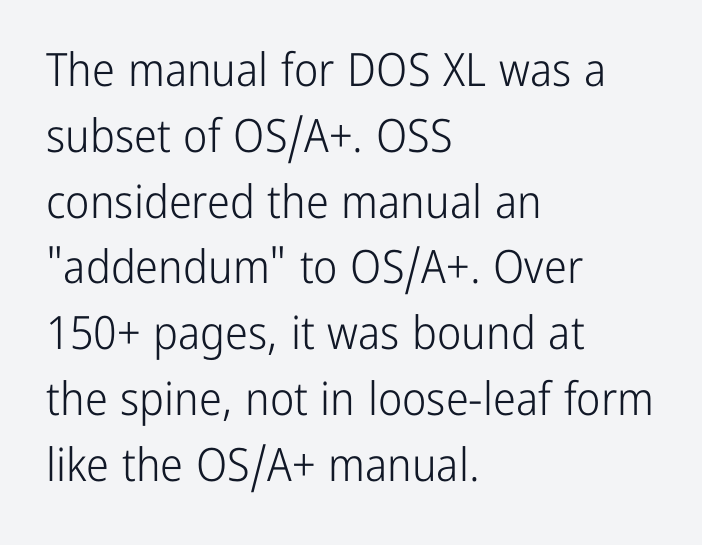
{"serif": "no", "italic": "no", "bold": "no", "weight": "light", "width": "condensed", "stroke_contrast": "low", "x_height": "medium", "monospaced": "no", "underline": "no", "align": "left", "line_spacing": "normal", "line_spacing_ratio": 1.43, "letter_spacing": "normal", "letter_spacing_em": 0.0, "glyph_px": 46}
